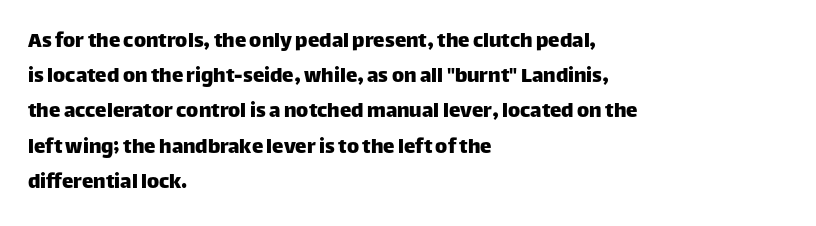
Q: Is the text italic (slanted)? A: No, it is upright.
Q: Is the text underlined? A: No.
Q: How is the paragraph aligned? A: Left-aligned.
Q: Is the spacing between letters normal or unusually wide? A: Normal.
Q: Is the spacing between lines tight, normal or loose? A: Normal.
